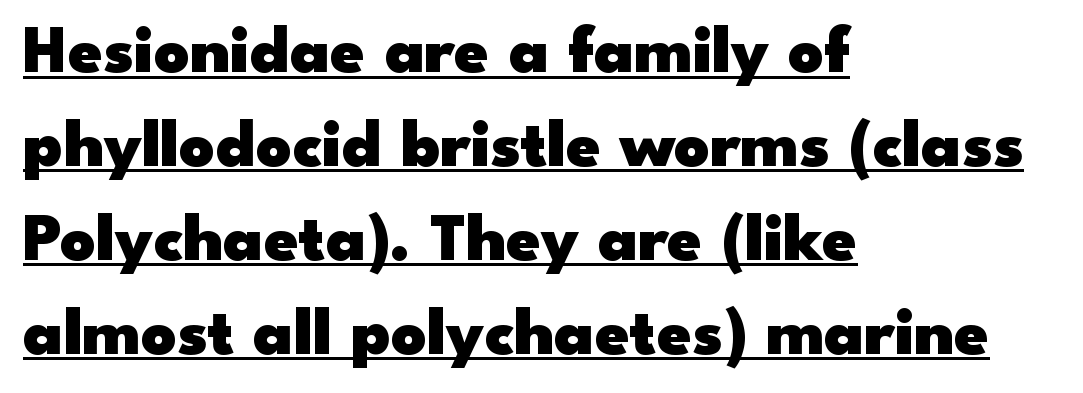
Nobody touched the tracking dial on this one. If you measured baseline to baseline, you'd find a middling distance. These lines are rendered in a variable-pitch font. Every stem runs plumb, perpendicular to the baseline. Compared with a centered layout, this one pins lines to the left instead.
